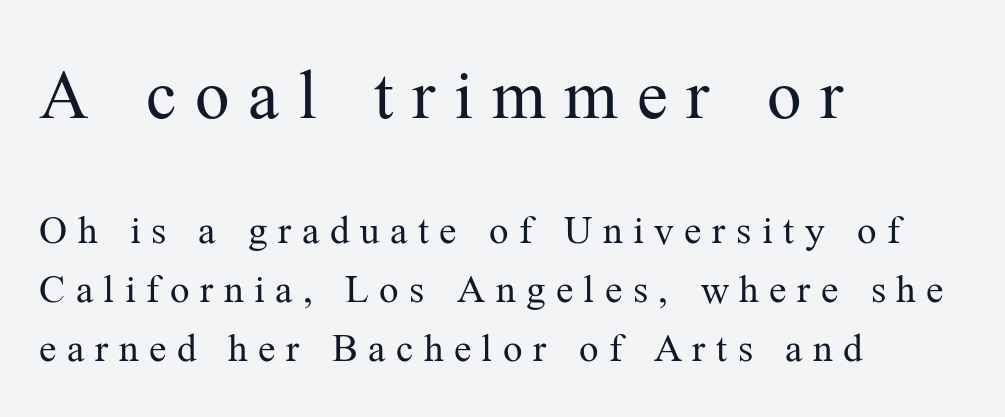
{"serif": "yes", "italic": "no", "bold": "no", "weight": "regular", "width": "normal", "stroke_contrast": "medium", "x_height": "medium", "monospaced": "no", "underline": "no", "align": "left", "line_spacing": "normal", "line_spacing_ratio": 1.51, "letter_spacing": "wide", "letter_spacing_em": 0.27, "larger_block": "first", "size_ratio": 1.77, "glyph_px": 69}
